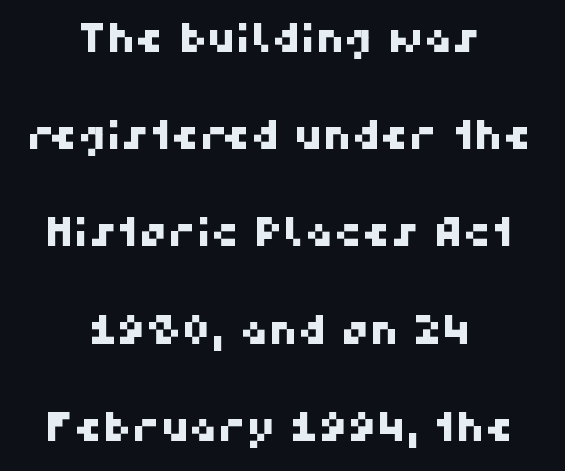
{"serif": "no", "width": "normal", "stroke_contrast": "high", "x_height": "medium", "monospaced": "no", "underline": "no", "align": "center", "line_spacing": "loose", "line_spacing_ratio": 2.43, "letter_spacing": "normal", "letter_spacing_em": 0.0, "glyph_px": 40}
